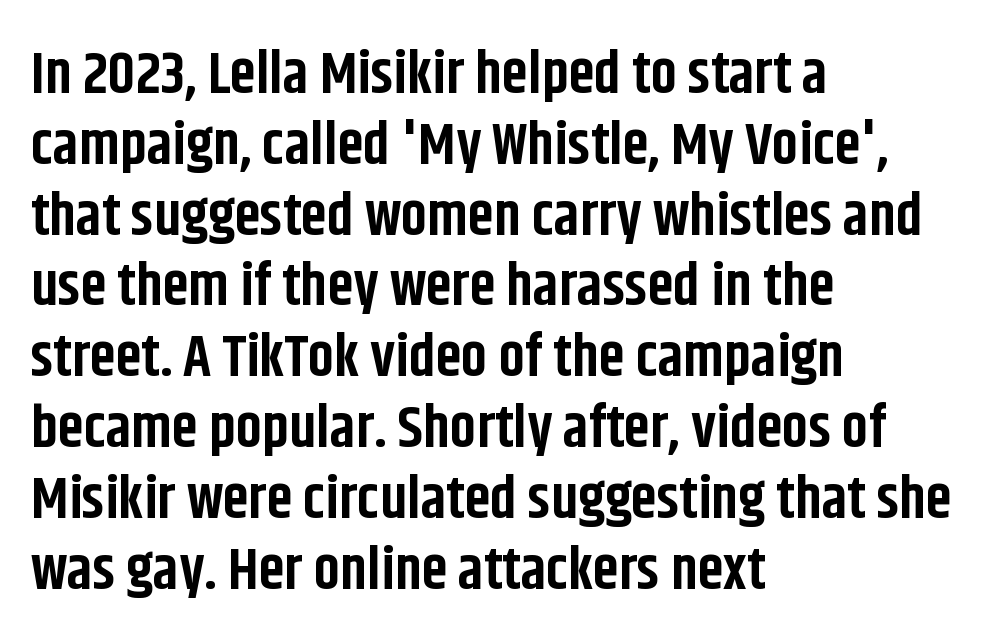
{"serif": "no", "italic": "no", "bold": "yes", "weight": "bold", "width": "condensed", "stroke_contrast": "low", "x_height": "large", "monospaced": "no", "underline": "no", "align": "left", "line_spacing_ratio": 1.2, "letter_spacing": "normal", "letter_spacing_em": 0.0, "glyph_px": 59}
